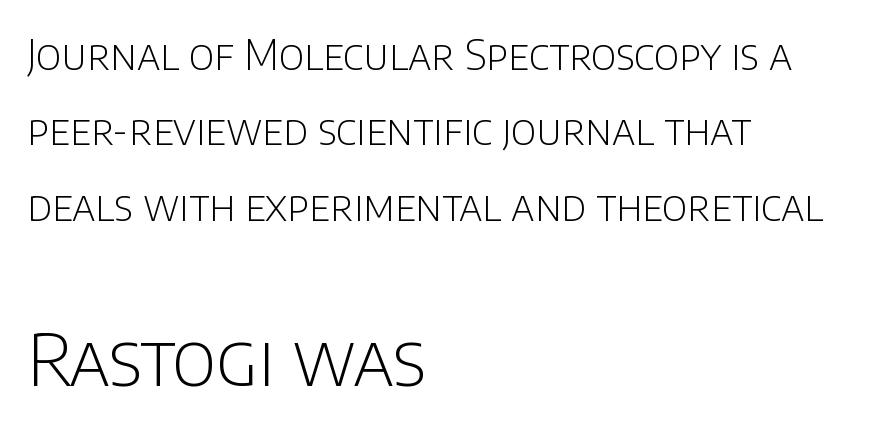
{"serif": "no", "italic": "no", "bold": "no", "weight": "light", "width": "normal", "stroke_contrast": "low", "x_height": "large", "monospaced": "no", "underline": "no", "align": "left", "line_spacing_ratio": 1.84, "letter_spacing": "normal", "letter_spacing_em": 0.0, "larger_block": "second", "size_ratio": 1.76, "glyph_px": 72}
